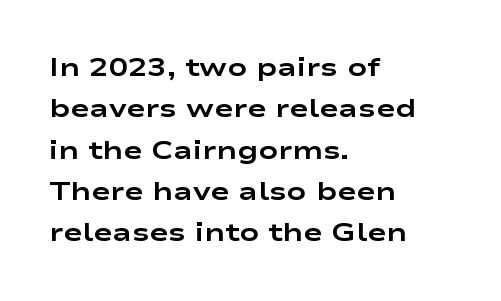
{"italic": "no", "bold": "yes", "underline": "no", "align": "left", "line_spacing": "normal", "line_spacing_ratio": 1.59, "letter_spacing": "normal", "letter_spacing_em": 0.0, "glyph_px": 26}
